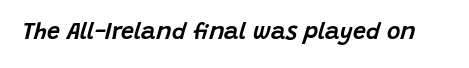
A typesetter would mark this as italic. The gap between lines stays unmarked. Tracking value appears to be zero — textbook default spacing.
